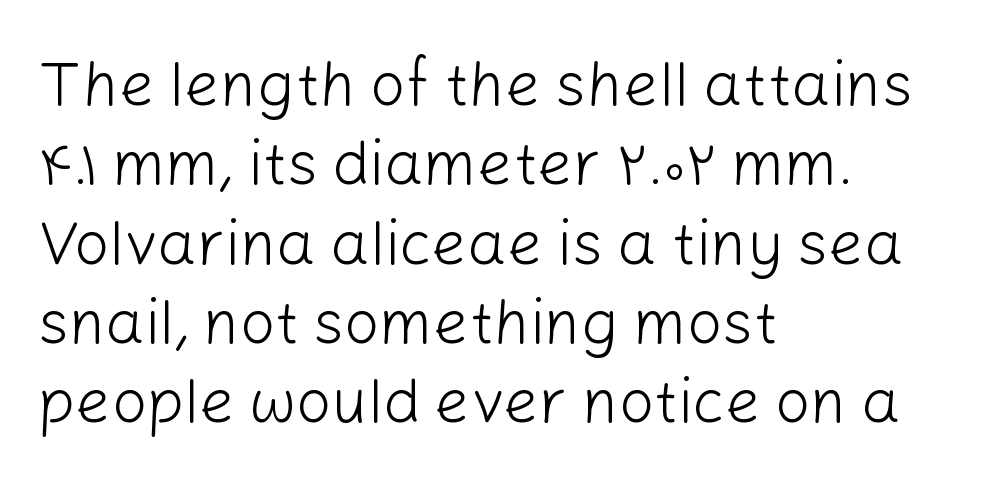
The image shows 62 px light sans-serif type, upright; set left-aligned, normal line spacing (1.28x), normal letter spacing, not underlined; low stroke contrast and a medium x-height.
